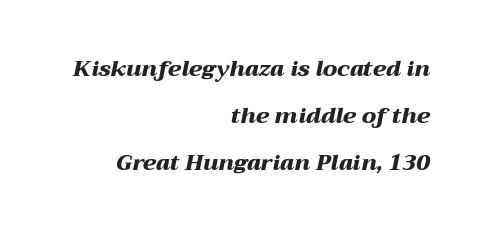
The image shows 22 px bold type, italic (leaning right); set right-aligned, loose line spacing (2.13x), normal letter spacing, not underlined.
